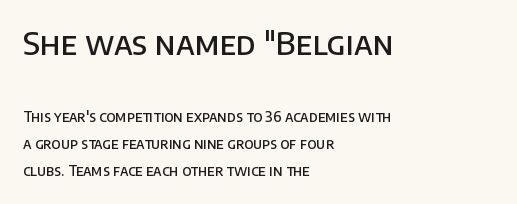
Check the space under the baseline: it is left empty. These lines carry some extra weight — a demibold, not a full bold. Alignment: flush left. Font category for this specimen: sans-serif.
